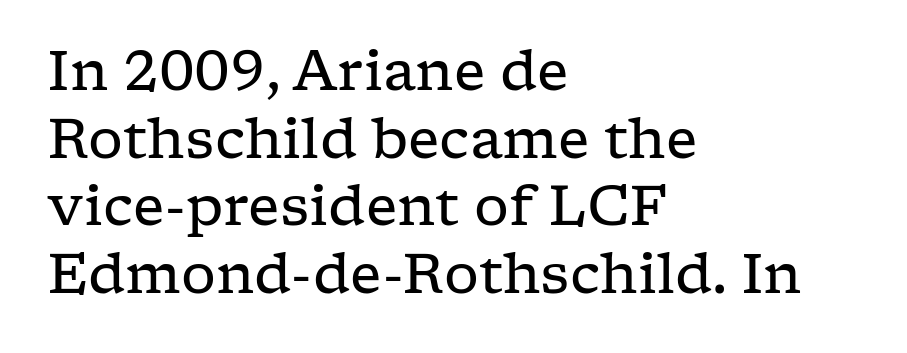
{"serif": "yes", "italic": "no", "bold": "no", "weight": "regular", "width": "wide", "stroke_contrast": "low", "x_height": "medium", "monospaced": "no", "underline": "no", "align": "left", "line_spacing_ratio": 1.23, "letter_spacing": "normal", "letter_spacing_em": 0.0, "glyph_px": 55}
